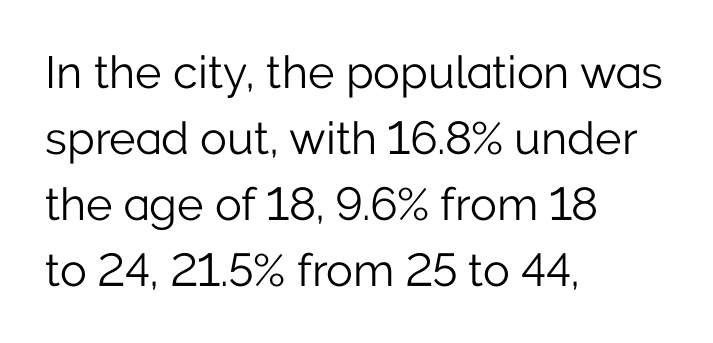
{"serif": "no", "italic": "no", "bold": "no", "weight": "light", "width": "normal", "stroke_contrast": "low", "x_height": "medium", "monospaced": "no", "underline": "no", "align": "left", "line_spacing": "normal", "line_spacing_ratio": 1.47, "letter_spacing": "normal", "letter_spacing_em": 0.0, "glyph_px": 45}
